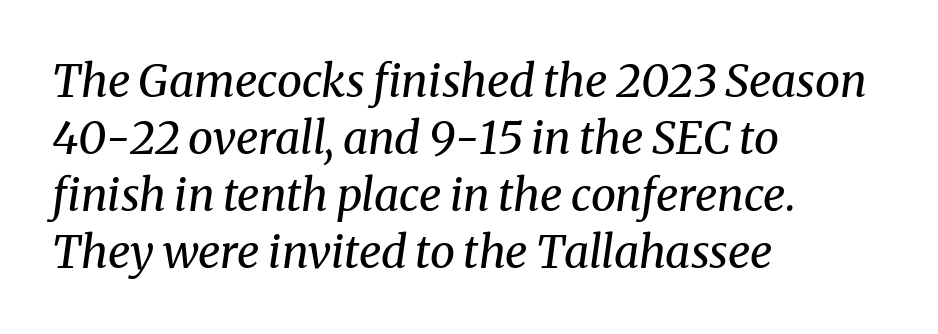
The image shows 45 px regular-weight serif type, italic (leaning right); set left-aligned, normal line spacing (1.27x), normal letter spacing, not underlined; medium stroke contrast and a medium x-height.
